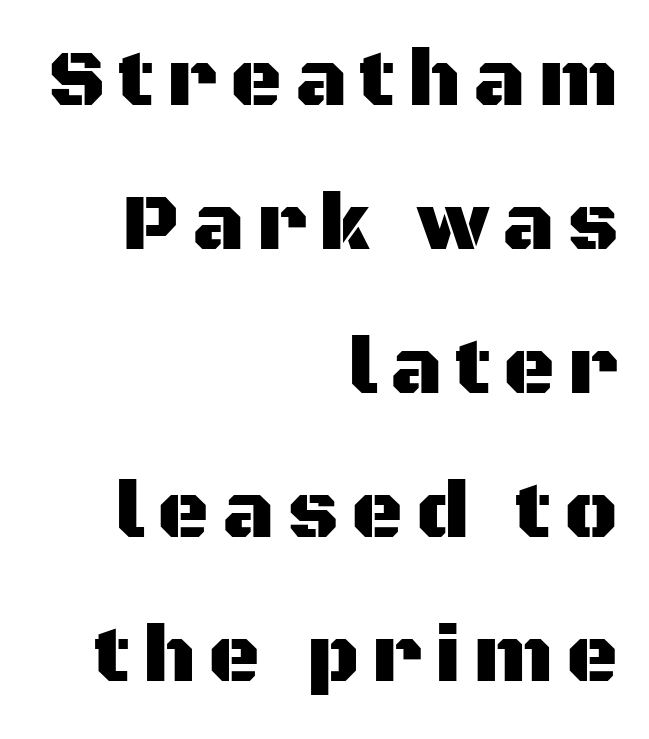
The image shows 80 px sans-serif type, upright; set right-aligned, line spacing 1.8x, not underlined; medium stroke contrast and a large x-height.
